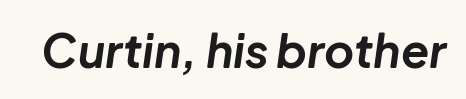
{"italic": "yes", "lean": "right", "slant_degrees": 8, "bold": "yes", "weight": "bold", "width": "normal", "stroke_contrast": "low", "x_height": "medium", "monospaced": "no", "underline": "no", "letter_spacing": "normal", "letter_spacing_em": 0.0, "glyph_px": 46}
